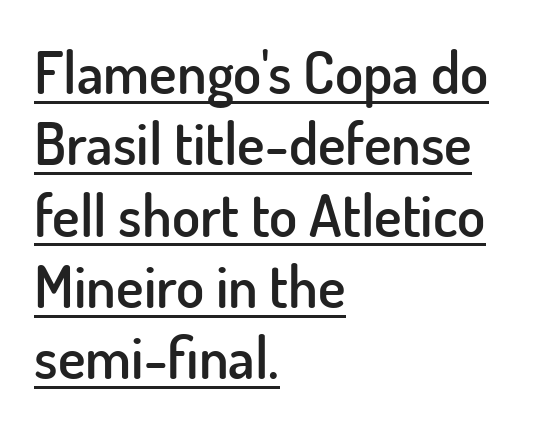
Q: Is the text bold? A: Semi-bold.
Q: Is the text italic (slanted)? A: No, it is upright.
Q: Is the typeface a serif or a sans-serif typeface? A: Sans-serif.
Q: Is the text underlined? A: Yes.
Q: How is the paragraph aligned? A: Left-aligned.
Q: Is the spacing between letters normal or unusually wide? A: Normal.
Q: Width (condensed, normal, or wide)? A: Normal.
Q: Stroke contrast? A: Low.
Q: x-height? A: Small.
Q: Monospaced? A: No.
